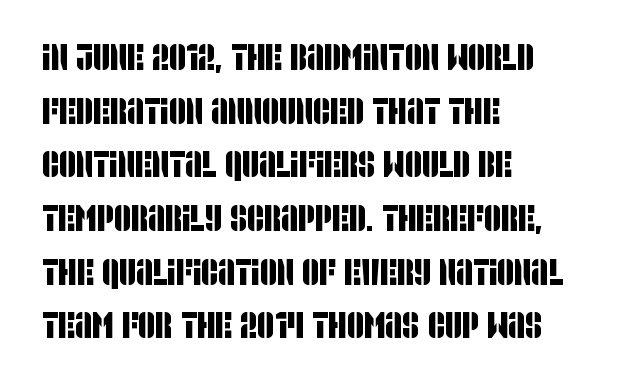
{"serif": "no", "width": "condensed", "stroke_contrast": "low", "x_height": "large", "monospaced": "no", "underline": "no", "align": "left", "line_spacing": "normal", "line_spacing_ratio": 1.45, "letter_spacing": "normal", "letter_spacing_em": 0.0, "glyph_px": 37}
